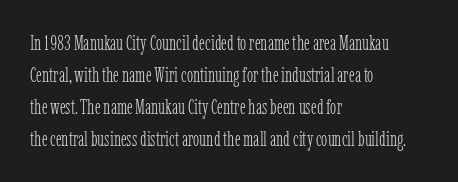
Vertical strokes here are truly vertical. The paragraph has a hard left edge and a soft right edge. The rendering uses a moderate line-height, typical for paragraphs. The cut favours lightness, reaching ordinary text weight at its darkest.
